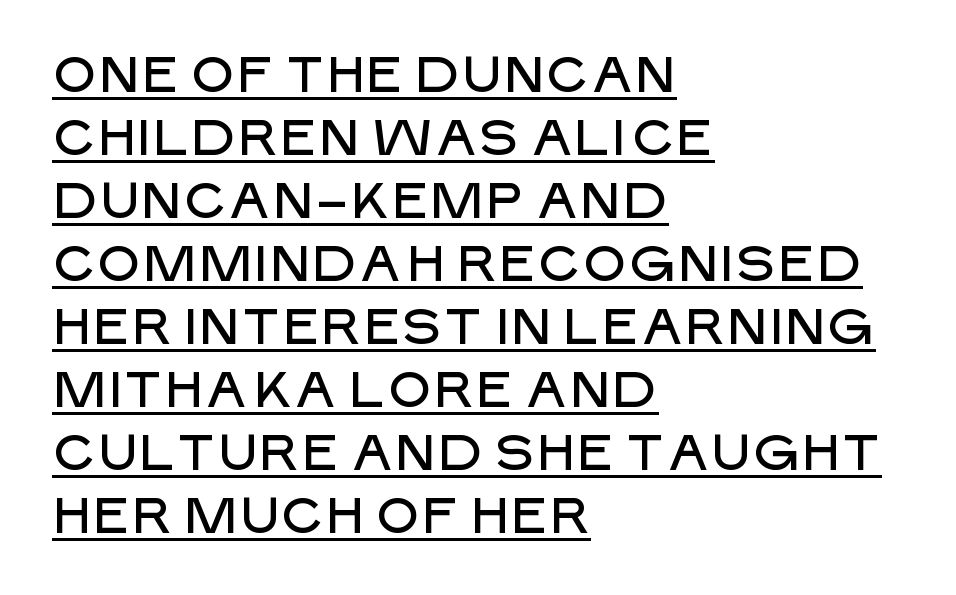
The image shows 50 px sans-serif type, upright; set left-aligned, normal line spacing (1.26x), normal letter spacing, underlined; low stroke contrast and a large x-height.
